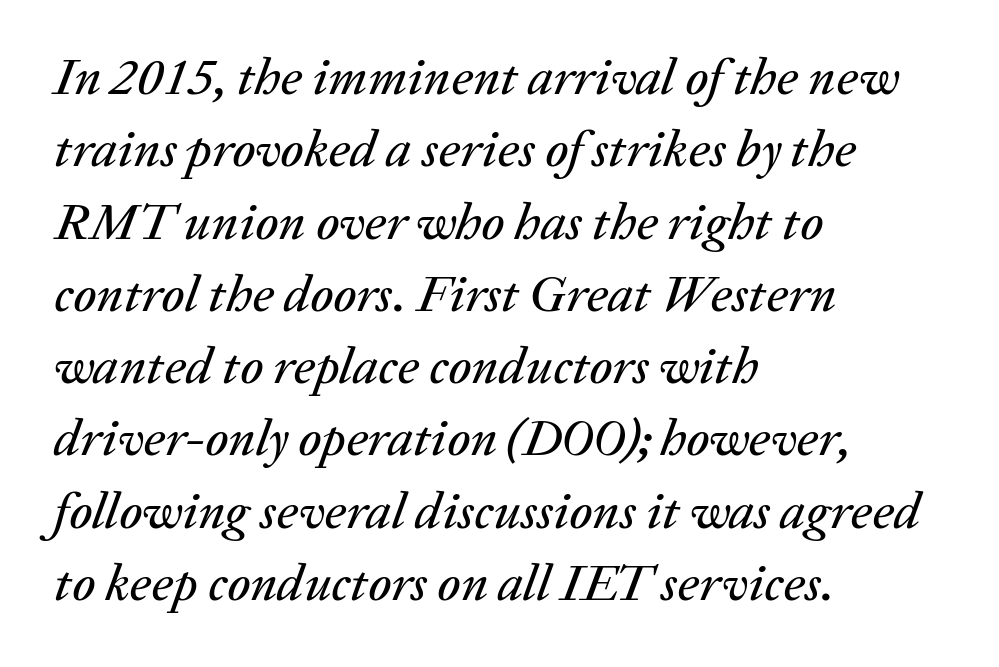
The image shows 52 px text type, italic (leaning right); set left-aligned, normal line spacing (1.39x), normal letter spacing, not underlined; low stroke contrast and a medium x-height.
